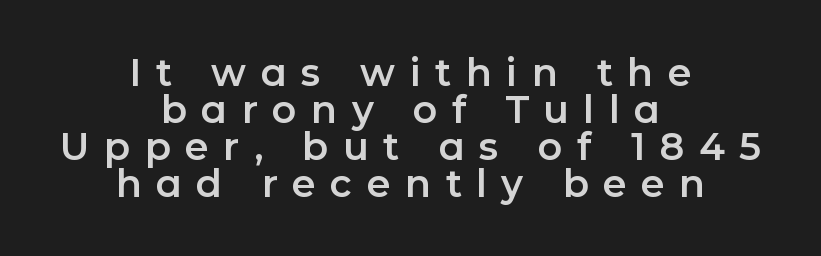
Note: no serifs on the glyphs. Is there much room between lines? No — they nearly touch. Look at the tracking — it's clearly loosened, letters drifting apart. Ordinary non-slanted type is in use.
